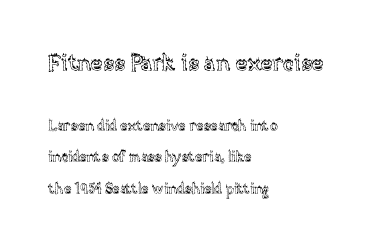
{"italic": "no", "underline": "no", "align": "left", "line_spacing": "loose", "line_spacing_ratio": 2.27, "letter_spacing": "normal", "letter_spacing_em": 0.0, "larger_block": "first", "size_ratio": 1.57, "glyph_px": 22}
